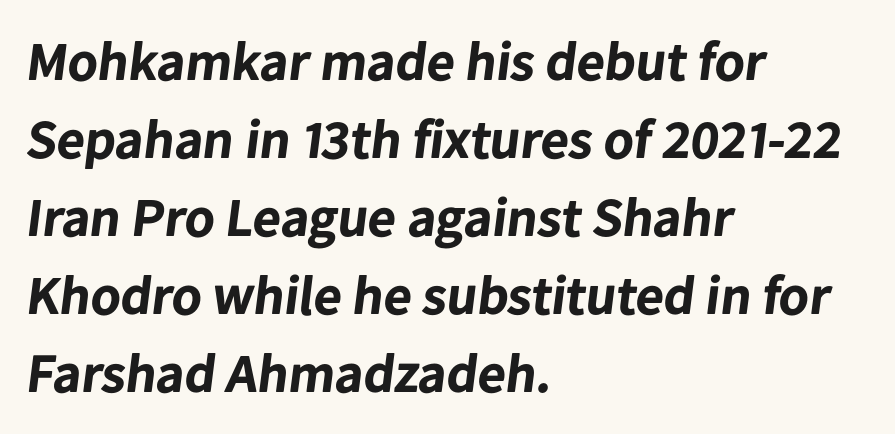
Q: Is the text bold? A: Yes.
Q: Is the typeface a serif or a sans-serif typeface? A: Sans-serif.
Q: Is the text underlined? A: No.
Q: How is the paragraph aligned? A: Left-aligned.
Q: Is the spacing between letters normal or unusually wide? A: Normal.
Q: Is the spacing between lines tight, normal or loose? A: Normal.
Q: Width (condensed, normal, or wide)? A: Normal.
Q: Stroke contrast? A: Low.
Q: x-height? A: Medium.
Q: Monospaced? A: No.
